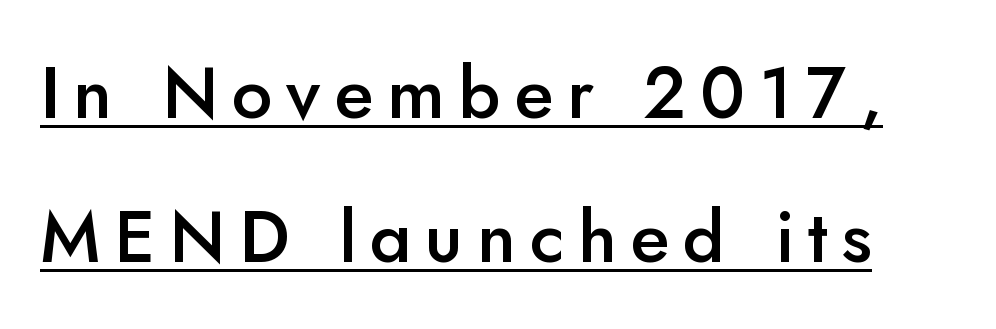
Q: Is the text bold? A: Semi-bold.
Q: Is the text italic (slanted)? A: No, it is upright.
Q: Is the typeface a serif or a sans-serif typeface? A: Sans-serif.
Q: Is the text underlined? A: Yes.
Q: Is the spacing between lines tight, normal or loose? A: Loose.
Q: Width (condensed, normal, or wide)? A: Normal.
Q: Stroke contrast? A: Low.
Q: x-height? A: Small.
Q: Monospaced? A: No.
